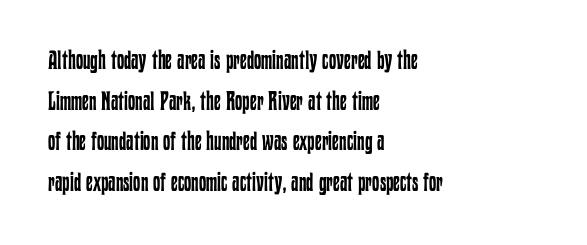
The zone under the glyphs is completely vacant. Letters have the restrained weight of plain body copy at most. Line beginnings align vertically; line endings do not. The gaps between neighbouring characters are ordinary and unremarkable.
